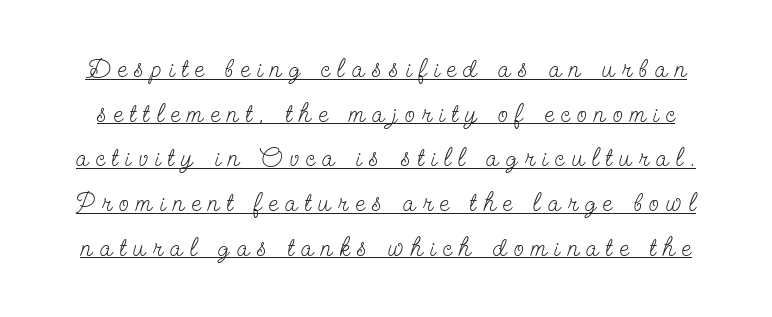
The face used here appears with an underline applied. The weight tops out at a normal text grade. Each word looks stretched out because of the extra space between its letters.
